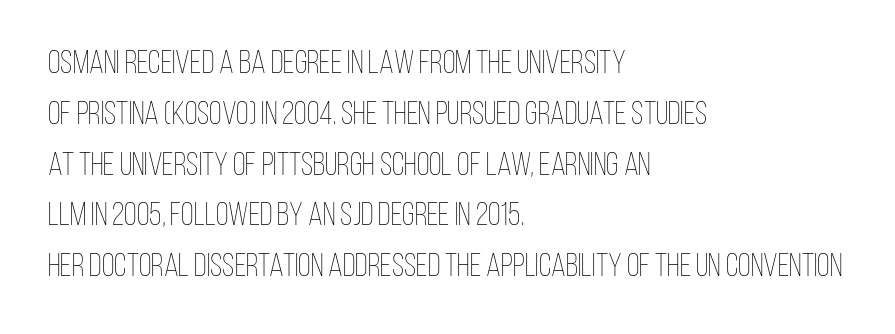
Q: Is the text bold? A: No.
Q: Is the text italic (slanted)? A: No, it is upright.
Q: Is the text underlined? A: No.
Q: How is the paragraph aligned? A: Left-aligned.
Q: Is the spacing between letters normal or unusually wide? A: Normal.
Q: Is the spacing between lines tight, normal or loose? A: Normal.
Q: Width (condensed, normal, or wide)? A: Condensed.
Q: Stroke contrast? A: Low.
Q: x-height? A: Large.
Q: Monospaced? A: No.
